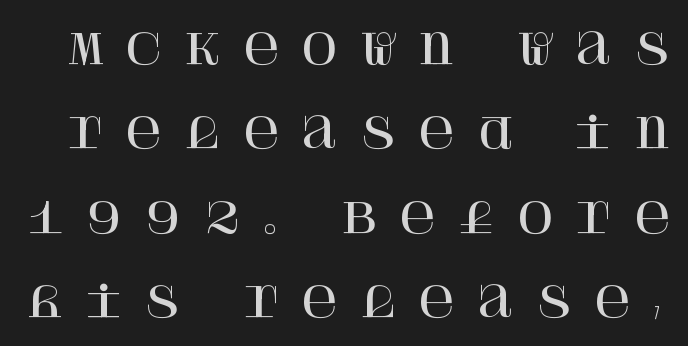
{"serif": "yes", "italic": "no", "width": "normal", "stroke_contrast": "high", "x_height": "large", "underline": "no", "line_spacing": "loose", "line_spacing_ratio": 2.06, "letter_spacing": "wide", "letter_spacing_em": 0.5, "glyph_px": 41}
